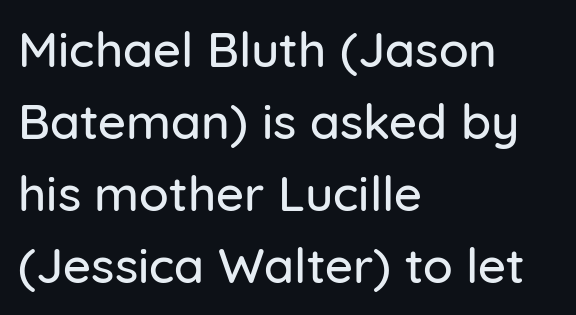
The image shows 49 px sans-serif type, upright; set left-aligned, normal line spacing (1.47x), normal letter spacing, not underlined; low stroke contrast and a medium x-height.
